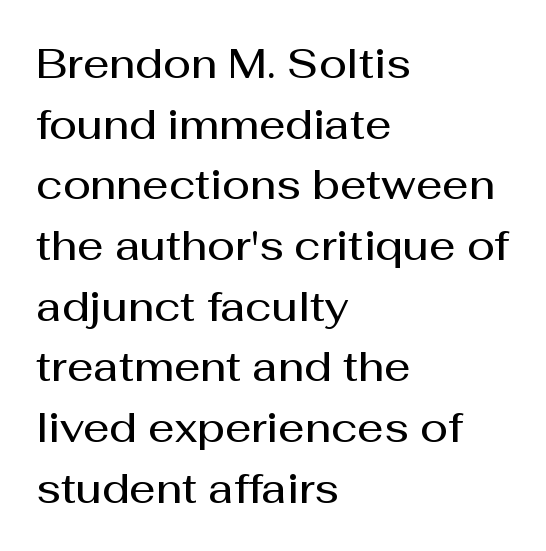
Line spacing here is normal. The face used here is proportionally spaced, like ordinary book or web type. The specimen reads as upright at a glance. In terms of weight, the rendering is demibold, just under bold. These lines are set flush left with a ragged right edge.
